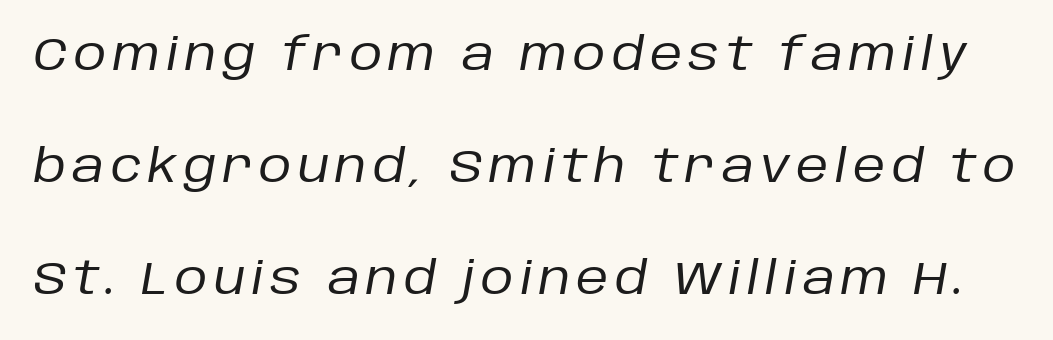
Q: Is the text bold? A: No.
Q: Is the text italic (slanted)? A: Yes, it leans right by about 10 degrees.
Q: Is the text underlined? A: No.
Q: Is the spacing between lines tight, normal or loose? A: Loose.
Q: Width (condensed, normal, or wide)? A: Normal.
Q: Stroke contrast? A: Low.
Q: x-height? A: Large.
Q: Monospaced? A: No.
